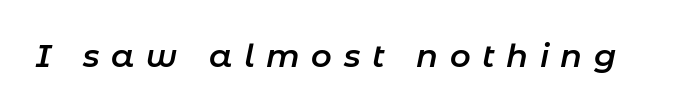
Q: Is the text bold? A: Semi-bold.
Q: Is the text italic (slanted)? A: Yes, it leans right by about 11 degrees.
Q: Is the text underlined? A: No.
Q: Is the spacing between letters normal or unusually wide? A: Unusually wide.
Q: Width (condensed, normal, or wide)? A: Normal.
Q: Stroke contrast? A: Low.
Q: x-height? A: Medium.
Q: Monospaced? A: No.
